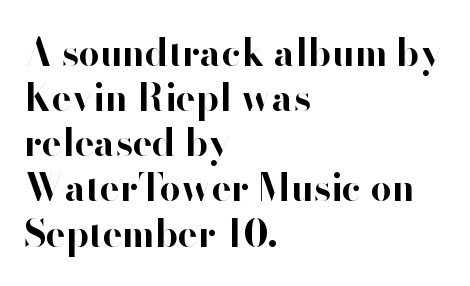
{"serif": "no", "italic": "no", "bold": "yes", "weight": "bold", "width": "normal", "stroke_contrast": "high", "x_height": "small", "monospaced": "no", "underline": "no", "align": "left", "line_spacing_ratio": 1.22, "letter_spacing": "normal", "letter_spacing_em": 0.0, "glyph_px": 37}
